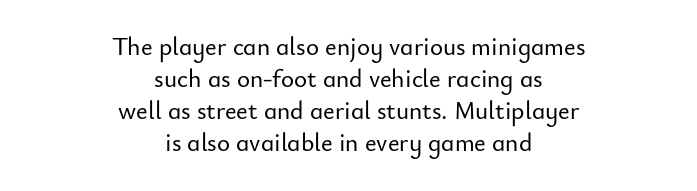
Italic? Not at all — the glyphs are vertical. There is no visible air inserted between adjacent glyphs. Rows of type keep a routine distance in the vertical direction. The compositor balanced each line on the midline.
